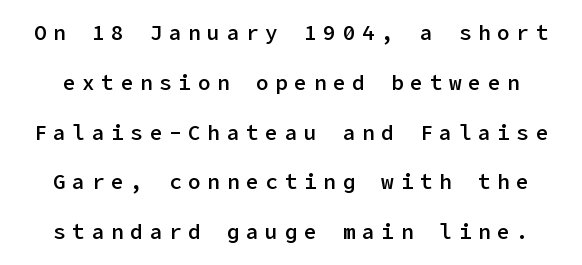
The image shows 21 px text type, upright; set loose line spacing (2.37x), unusually wide letter spacing (+0.32 em), not underlined.
